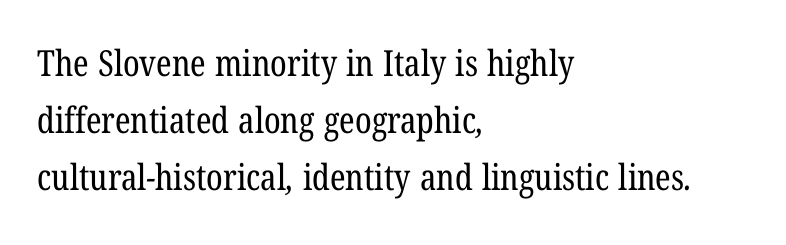
Q: Is the text bold? A: No.
Q: Is the typeface a serif or a sans-serif typeface? A: Serif.
Q: Is the text underlined? A: No.
Q: How is the paragraph aligned? A: Left-aligned.
Q: Is the spacing between letters normal or unusually wide? A: Normal.
Q: Is the spacing between lines tight, normal or loose? A: Normal.
Q: Width (condensed, normal, or wide)? A: Condensed.
Q: Stroke contrast? A: Low.
Q: x-height? A: Medium.
Q: Monospaced? A: No.
